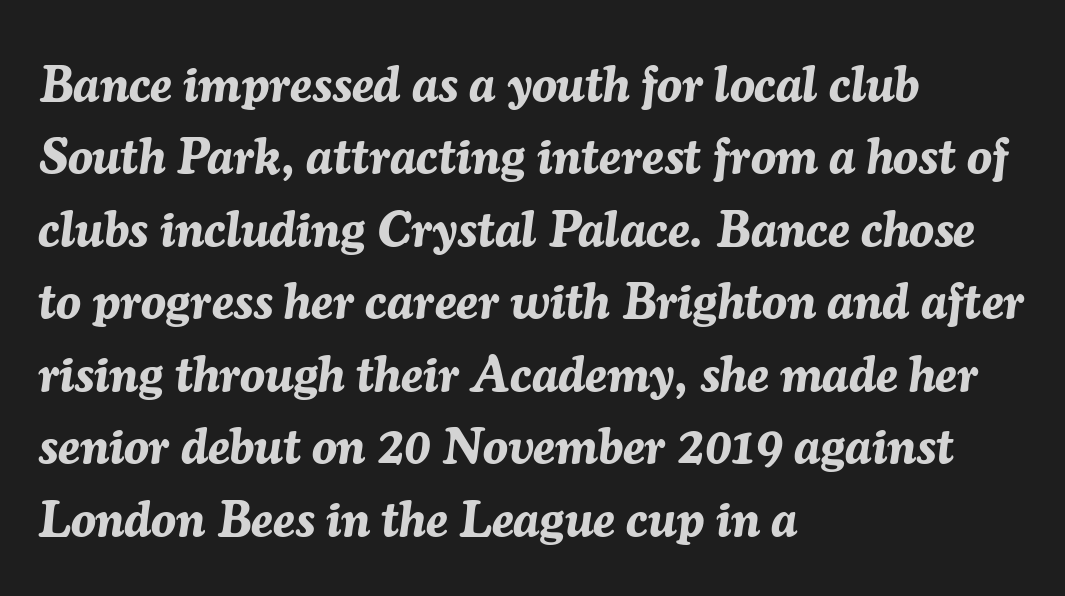
{"italic": "yes", "lean": "right", "slant_degrees": 7, "bold": "yes", "weight": "bold", "width": "normal", "stroke_contrast": "medium", "x_height": "medium", "monospaced": "no", "underline": "no", "align": "left", "line_spacing": "normal", "line_spacing_ratio": 1.45, "letter_spacing": "normal", "letter_spacing_em": 0.0, "glyph_px": 50}
